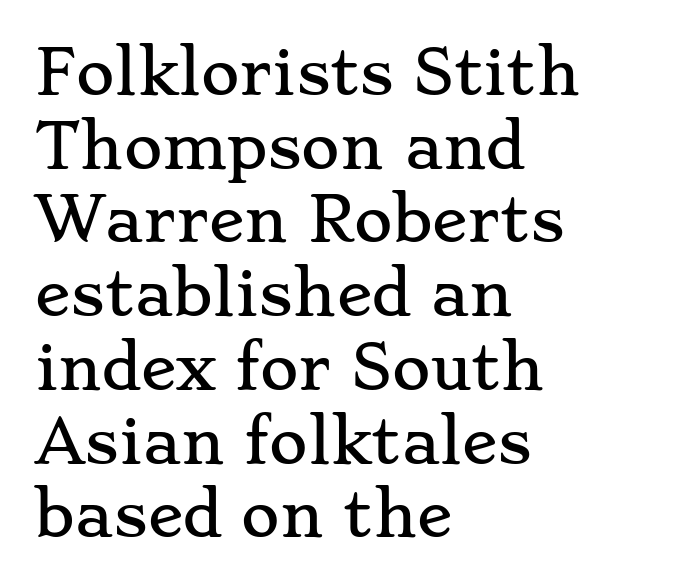
The image shows 59 px wide serif type, upright; set left-aligned, normal line spacing (1.25x), normal letter spacing, not underlined; low stroke contrast and a small x-height.
